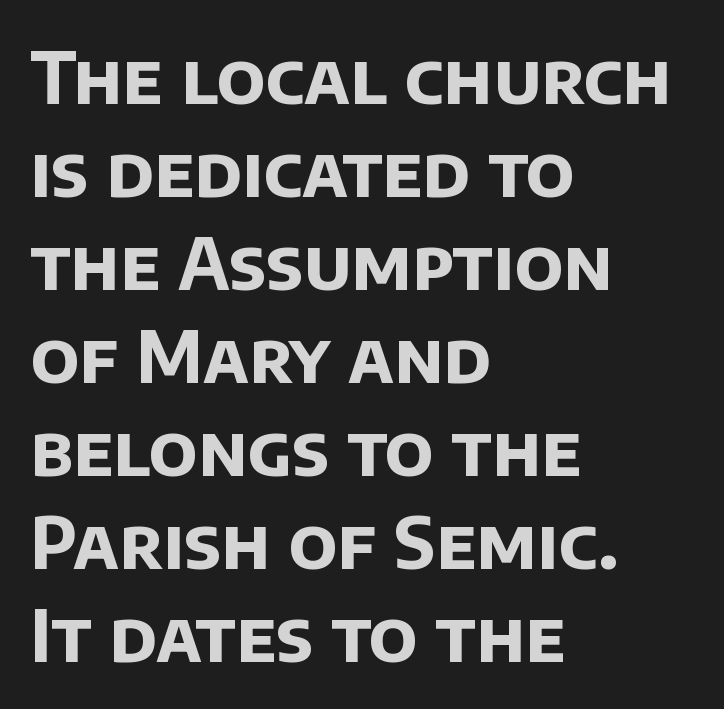
This is sans-serif lettering, the kind often seen on screens and signage. Character widths vary here, with narrow letters taking less room than wide ones. The gap between lines stays unmarked. Does the leading feel generous? No, just average. In terms of letterspacing, this is plain default setting.
